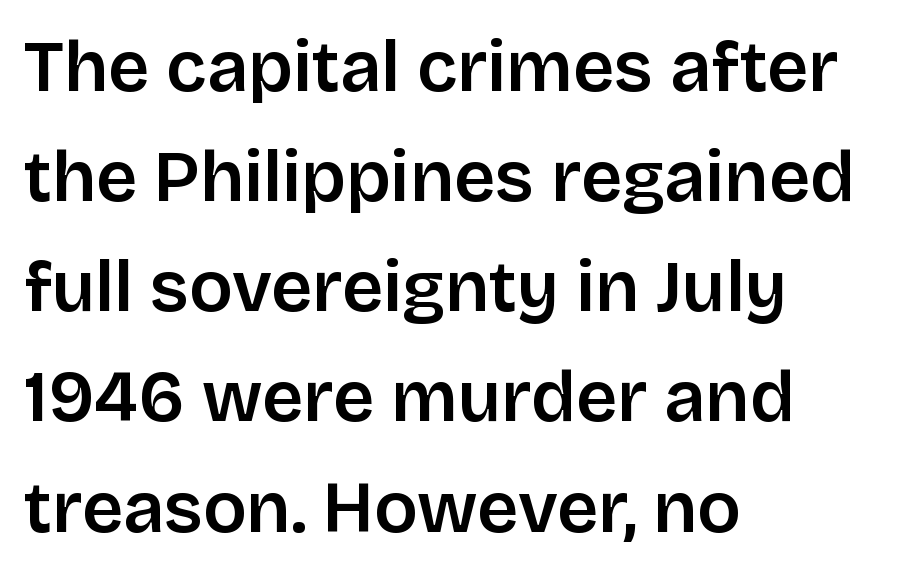
{"serif": "no", "italic": "no", "width": "normal", "stroke_contrast": "low", "x_height": "large", "monospaced": "no", "underline": "no", "align": "left", "line_spacing": "normal", "line_spacing_ratio": 1.53, "letter_spacing": "normal", "letter_spacing_em": 0.0, "glyph_px": 72}
